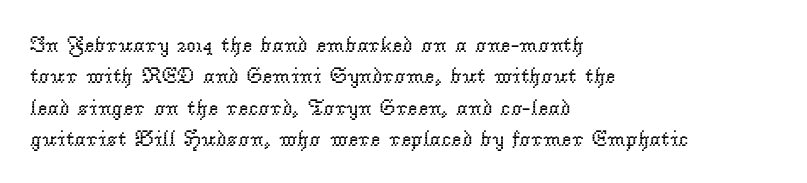
The line-height multiplier appears to be the usual default. The ragged edge is on the right, which tells us the setting is flush left. A typesetter would mark this as roman, not italic. This sample uses plain, unmodified letter spacing. No letter is thick-stroked: the sample isn't bold.
